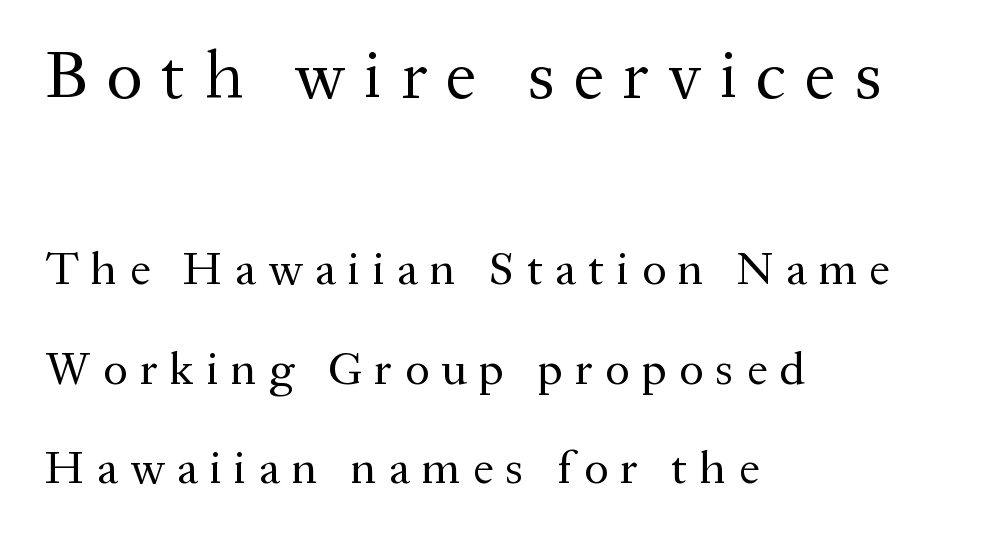
Q: Is the text bold? A: No.
Q: Is the text italic (slanted)? A: No, it is upright.
Q: Is the typeface a serif or a sans-serif typeface? A: Serif.
Q: Is the text underlined? A: No.
Q: How is the paragraph aligned? A: Left-aligned.
Q: Is the spacing between letters normal or unusually wide? A: Unusually wide.
Q: Is the spacing between lines tight, normal or loose? A: Loose.
Q: Which block of text is set in a larger size, the first (top) or the second (bottom)? A: The first (top) one.
Q: Width (condensed, normal, or wide)? A: Normal.
Q: Stroke contrast? A: Medium.
Q: x-height? A: Medium.
Q: Monospaced? A: No.
